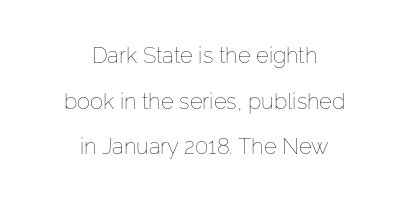
{"italic": "no", "bold": "no", "underline": "no", "align": "center", "line_spacing": "loose", "line_spacing_ratio": 2.07, "letter_spacing": "normal", "letter_spacing_em": 0.0, "glyph_px": 22}
